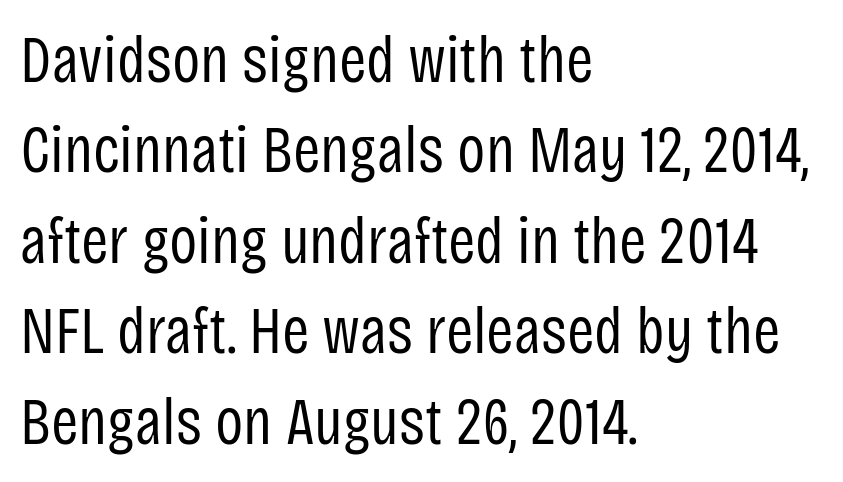
{"serif": "no", "italic": "no", "bold": "no", "weight": "regular", "width": "condensed", "stroke_contrast": "low", "x_height": "large", "monospaced": "no", "underline": "no", "align": "left", "line_spacing": "normal", "line_spacing_ratio": 1.37, "letter_spacing": "normal", "letter_spacing_em": 0.0, "glyph_px": 66}
